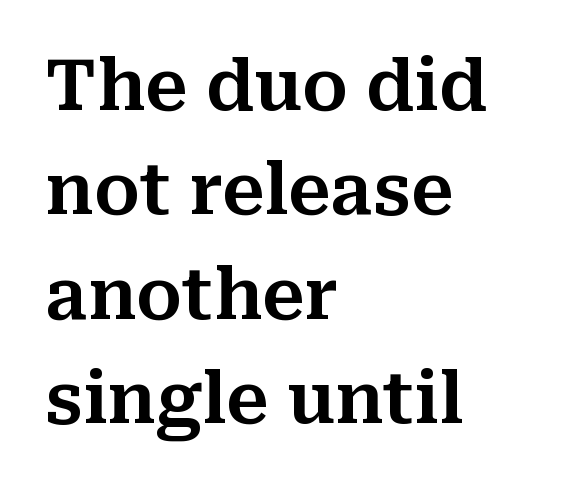
Q: Is the text italic (slanted)? A: No, it is upright.
Q: Is the typeface a serif or a sans-serif typeface? A: Serif.
Q: Is the text underlined? A: No.
Q: How is the paragraph aligned? A: Left-aligned.
Q: Is the spacing between letters normal or unusually wide? A: Normal.
Q: Is the spacing between lines tight, normal or loose? A: Normal.
Q: Width (condensed, normal, or wide)? A: Normal.
Q: Stroke contrast? A: Medium.
Q: x-height? A: Medium.
Q: Monospaced? A: No.
